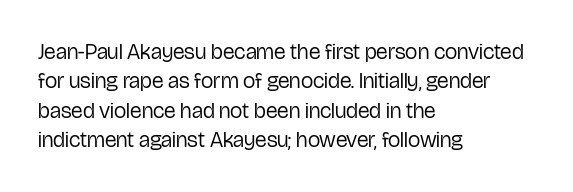
The image shows 22 px text type, upright; set left-aligned, normal line spacing (1.34x), normal letter spacing, not underlined.
